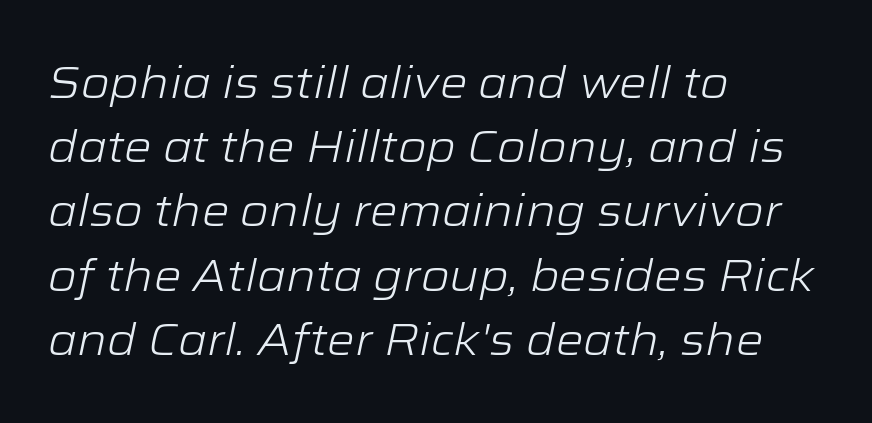
{"italic": "yes", "lean": "right", "slant_degrees": 12, "bold": "no", "weight": "light", "width": "wide", "stroke_contrast": "low", "x_height": "medium", "monospaced": "no", "underline": "no", "align": "left", "line_spacing": "normal", "line_spacing_ratio": 1.46, "letter_spacing": "normal", "letter_spacing_em": 0.0, "glyph_px": 44}
